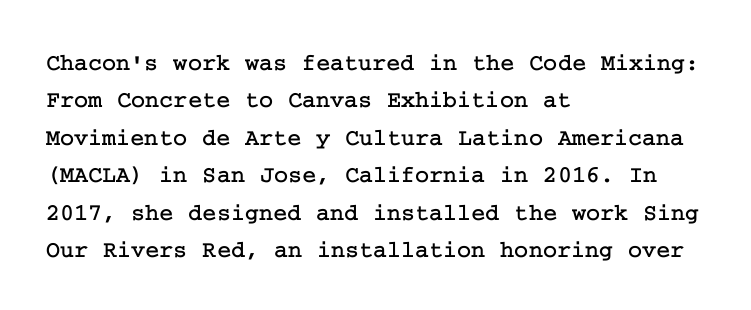
Q: Is the text italic (slanted)? A: No, it is upright.
Q: Is the text underlined? A: No.
Q: How is the paragraph aligned? A: Left-aligned.
Q: Is the spacing between letters normal or unusually wide? A: Normal.
Q: Is the spacing between lines tight, normal or loose? A: Normal.
